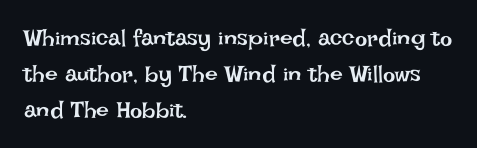
Q: Is the text bold? A: No.
Q: Is the text italic (slanted)? A: No, it is upright.
Q: Is the text underlined? A: No.
Q: How is the paragraph aligned? A: Left-aligned.
Q: Is the spacing between letters normal or unusually wide? A: Normal.
Q: Is the spacing between lines tight, normal or loose? A: Normal.
